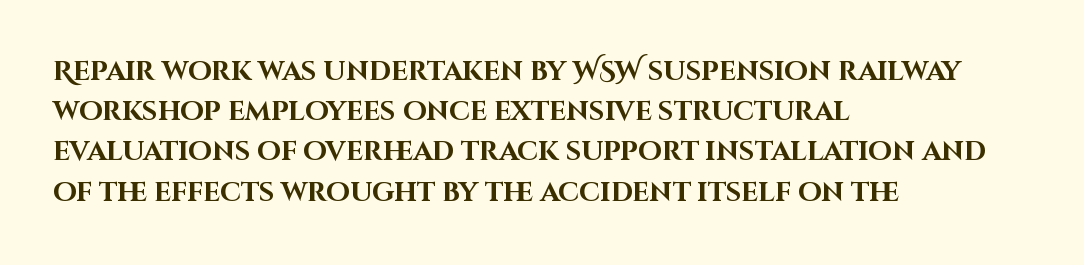
The image shows 27 px bold type, upright; set left-aligned, normal line spacing (1.49x), normal letter spacing, not underlined.
